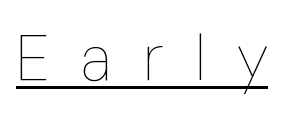
You could not count columns in this text — the font is proportionally spaced. This reads as an unemphasized weight, regular at the heaviest. The words here are underlined. Substantial extra tracking has been applied to these lines.
